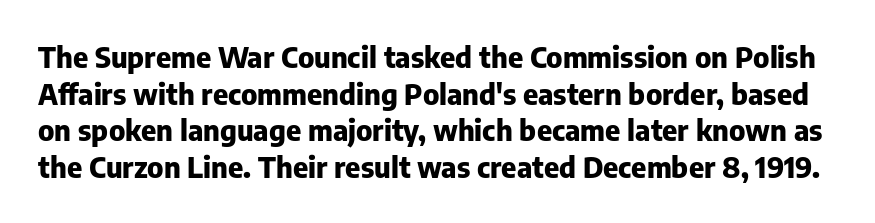
Type without underlining. The leading is moderate, giving the passage an even texture. Between one letter and the next there's only the usual sliver of space. Is the type bold? Yes — the strokes are clearly thick and heavy. The font's upright variant was chosen for this text.
